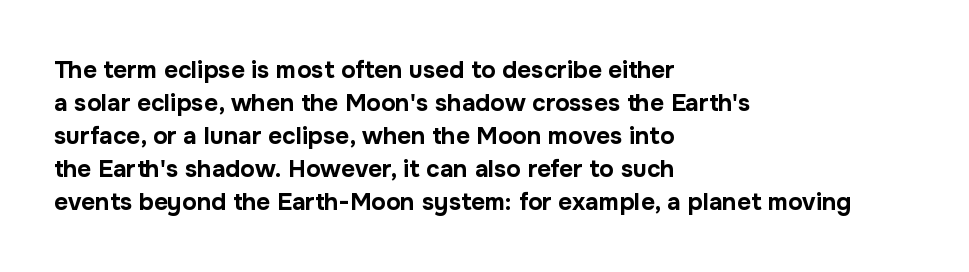
The image shows 24 px bold type, upright; set left-aligned, normal line spacing (1.37x), normal letter spacing, not underlined.
